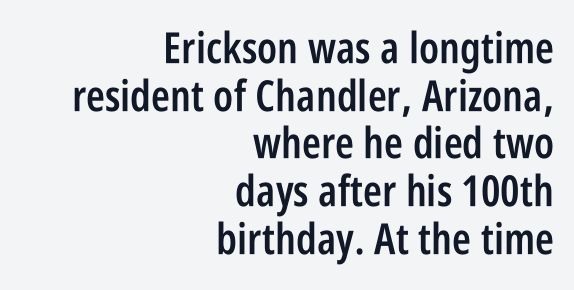
Q: Is the text bold? A: Semi-bold.
Q: Is the text italic (slanted)? A: No, it is upright.
Q: Is the typeface a serif or a sans-serif typeface? A: Sans-serif.
Q: Is the text underlined? A: No.
Q: How is the paragraph aligned? A: Right-aligned.
Q: Is the spacing between letters normal or unusually wide? A: Normal.
Q: Is the spacing between lines tight, normal or loose? A: Tight.
Q: Width (condensed, normal, or wide)? A: Condensed.
Q: Stroke contrast? A: Low.
Q: x-height? A: Large.
Q: Monospaced? A: No.
